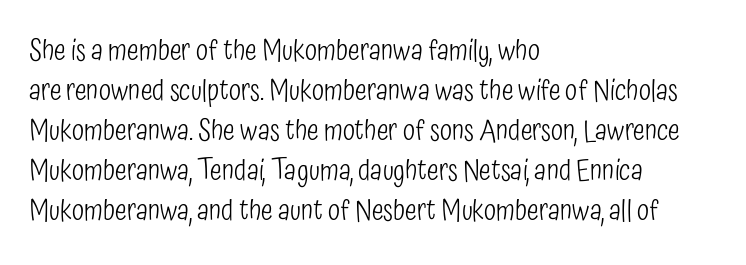
The image shows 28 px light, condensed sans-serif type, upright; set left-aligned, normal line spacing (1.43x), normal letter spacing, not underlined; low stroke contrast and a medium x-height.
